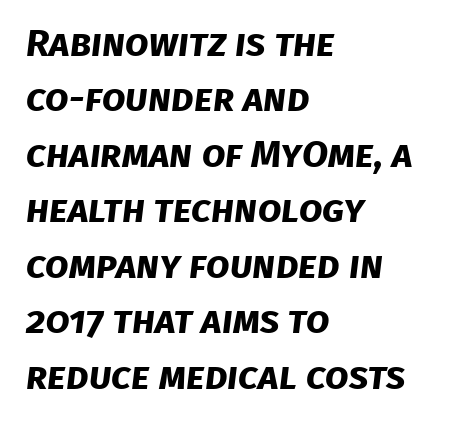
{"serif": "no", "bold": "yes", "weight": "bold", "width": "normal", "stroke_contrast": "low", "x_height": "large", "monospaced": "no", "underline": "no", "align": "left", "line_spacing": "normal", "line_spacing_ratio": 1.46, "letter_spacing": "normal", "letter_spacing_em": 0.0, "glyph_px": 38}
